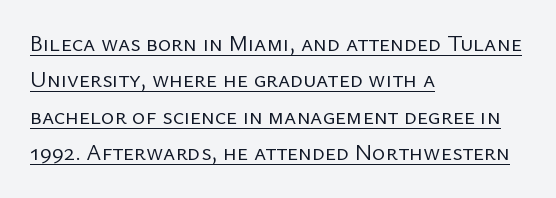
A baseline rule has been typeset under these characters. One-word summary of the alignment: left. The type is set solid horizontally, with unmodified tracking. Evenly set lines give the paragraph a standard silhouette. This reads as an unemphasized weight, regular at the heaviest.
